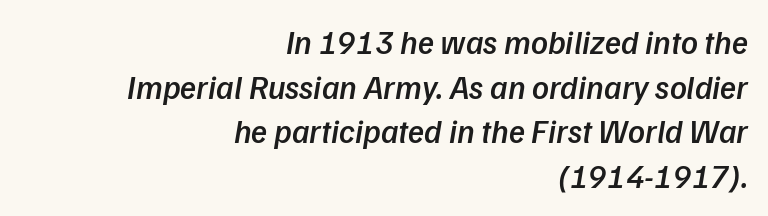
The rendering anchors every line to the right-hand side. The passage shown is typed in a proportional face where columns would drift. How heavy is the stroke? Medium-heavy — a semibold, shy of bold. Line spacing here is normal.
